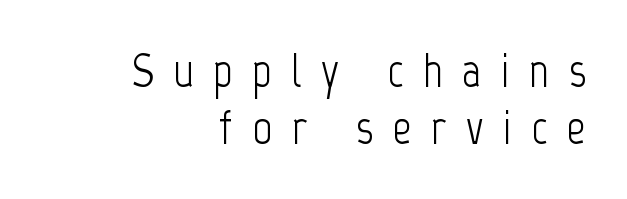
Q: Is the text bold? A: No.
Q: Is the text italic (slanted)? A: No, it is upright.
Q: Is the typeface a serif or a sans-serif typeface? A: Sans-serif.
Q: Is the text underlined? A: No.
Q: How is the paragraph aligned? A: Right-aligned.
Q: Is the spacing between letters normal or unusually wide? A: Unusually wide.
Q: Width (condensed, normal, or wide)? A: Condensed.
Q: Stroke contrast? A: Low.
Q: x-height? A: Medium.
Q: Monospaced? A: No.
